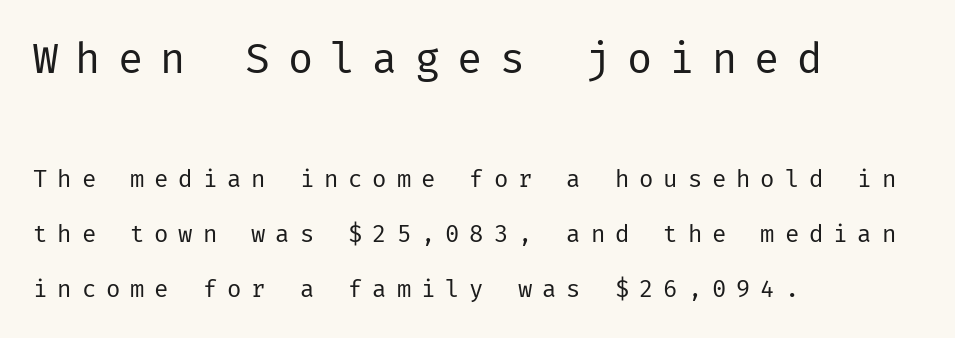
The image shows 42 px regular-weight sans-serif type, upright; set left-aligned, loose line spacing (2.31x), unusually wide letter spacing (+0.41 em), not underlined; the first (top) block is 1.75x larger; low stroke contrast and a medium x-height.
